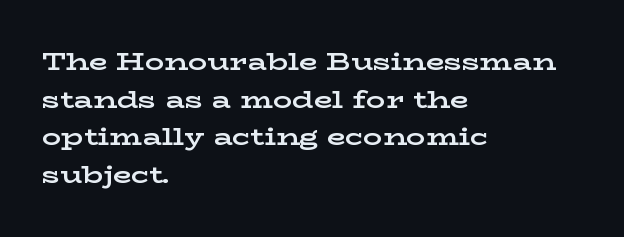
{"italic": "no", "bold": "yes", "underline": "no", "align": "left", "line_spacing": "normal", "line_spacing_ratio": 1.57, "letter_spacing": "normal", "letter_spacing_em": 0.0, "glyph_px": 24}
